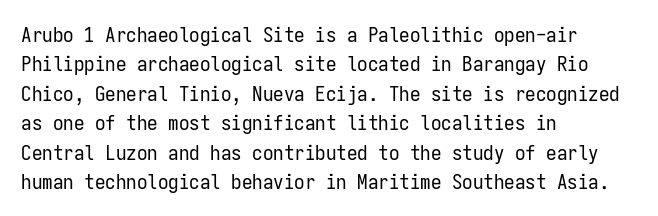
The image shows 21 px text type, upright; set left-aligned, normal line spacing (1.4x), normal letter spacing, not underlined.
